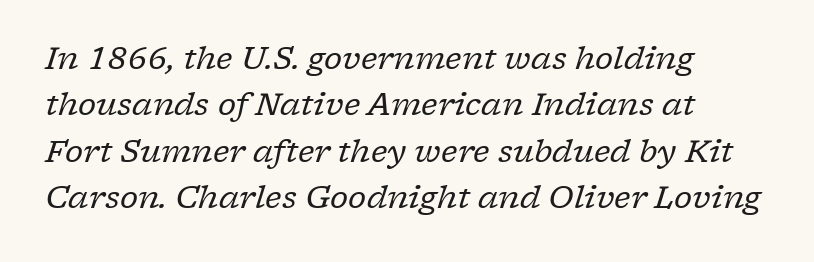
Q: Is the text bold? A: No.
Q: Is the text italic (slanted)? A: Yes, it leans right by about 17 degrees.
Q: Is the typeface a serif or a sans-serif typeface? A: Serif.
Q: Is the text underlined? A: No.
Q: How is the paragraph aligned? A: Left-aligned.
Q: Is the spacing between letters normal or unusually wide? A: Normal.
Q: Is the spacing between lines tight, normal or loose? A: Normal.
Q: Width (condensed, normal, or wide)? A: Normal.
Q: Stroke contrast? A: Low.
Q: x-height? A: Medium.
Q: Monospaced? A: No.
